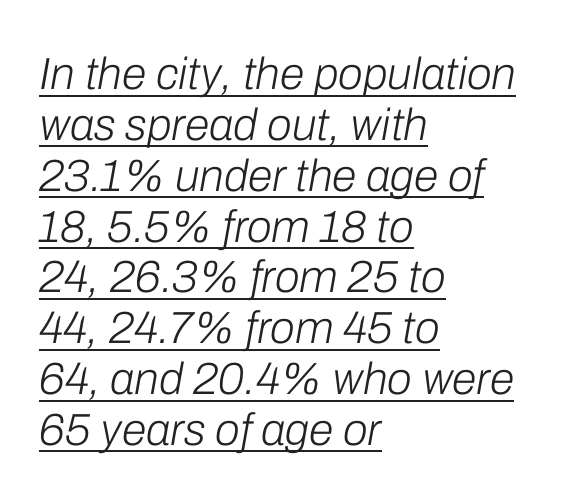
{"italic": "yes", "lean": "right", "slant_degrees": 10, "bold": "no", "weight": "light", "width": "normal", "stroke_contrast": "low", "x_height": "medium", "monospaced": "no", "underline": "yes", "align": "left", "line_spacing": "tight", "line_spacing_ratio": 1.13, "letter_spacing": "normal", "letter_spacing_em": 0.0, "glyph_px": 45}
